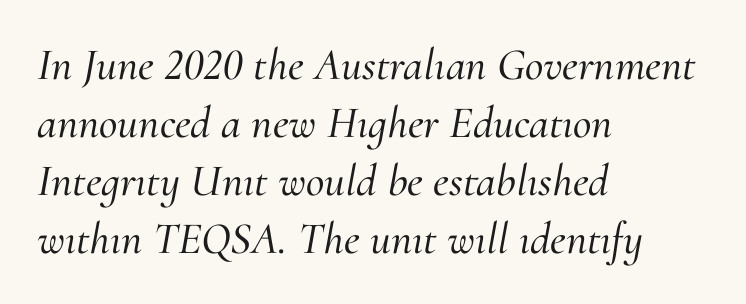
{"serif": "yes", "italic": "yes", "lean": "right", "slant_degrees": 10, "width": "normal", "stroke_contrast": "medium", "x_height": "small", "monospaced": "no", "underline": "no", "align": "left", "line_spacing": "normal", "line_spacing_ratio": 1.29, "letter_spacing": "normal", "letter_spacing_em": 0.0, "glyph_px": 45}
